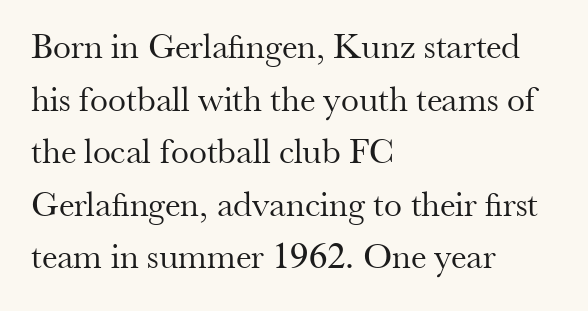
Q: Is the text bold? A: No.
Q: Is the text italic (slanted)? A: No, it is upright.
Q: Is the typeface a serif or a sans-serif typeface? A: Serif.
Q: Is the text underlined? A: No.
Q: How is the paragraph aligned? A: Left-aligned.
Q: Is the spacing between letters normal or unusually wide? A: Normal.
Q: Is the spacing between lines tight, normal or loose? A: Normal.
Q: Width (condensed, normal, or wide)? A: Normal.
Q: Stroke contrast? A: Medium.
Q: x-height? A: Small.
Q: Monospaced? A: No.
